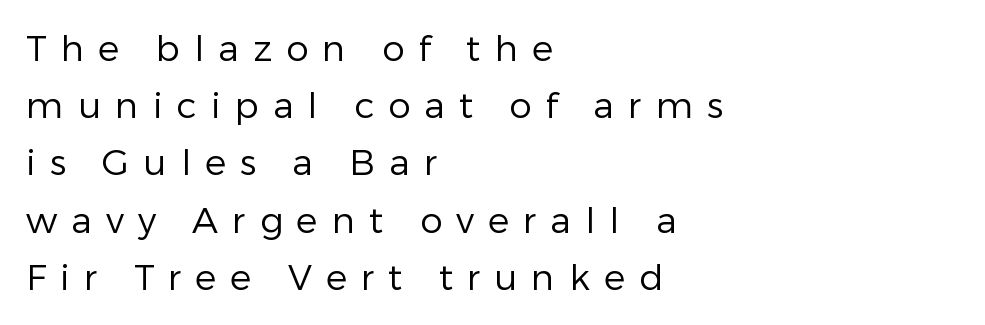
The typesetting does not lean heavy: it is not bold. The letters carry no serifs — their stems end cleanly without finishing strokes. This is roman type, the default non-slanted kind. What's the leading like? Ordinary, nothing unusual. Varying glyph widths throughout — classic text-font behaviour. The passage is arranged the way most books set body copy — flush left.
